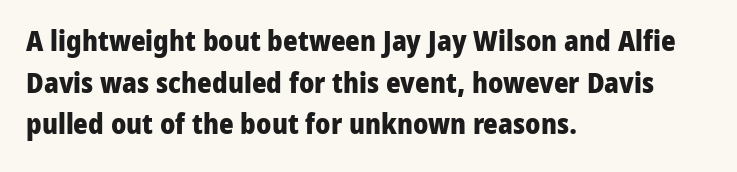
Layout note: lines flush left. Underline: absent. Does the lettering tilt? It doesn't — this is upright. The letters are bold, with thick, heavy strokes. Quick note: interline space is typical. The text was rendered using a sans face with plain stroke endings.
